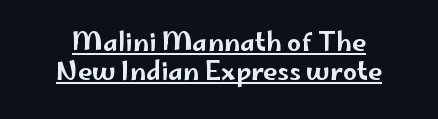
Q: Is the text italic (slanted)? A: No, it is upright.
Q: Is the text underlined? A: Yes.
Q: How is the paragraph aligned? A: Centered.
Q: Is the spacing between letters normal or unusually wide? A: Normal.
Q: Is the spacing between lines tight, normal or loose? A: Tight.
